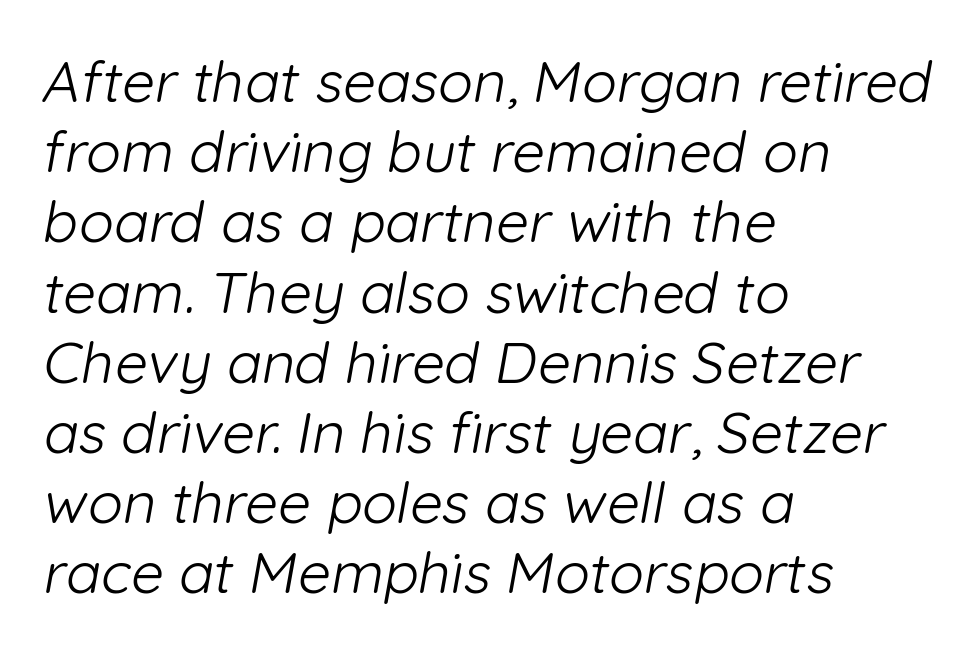
{"serif": "no", "bold": "no", "weight": "light", "width": "normal", "stroke_contrast": "low", "x_height": "medium", "monospaced": "no", "underline": "no", "align": "left", "line_spacing_ratio": 1.21, "letter_spacing": "normal", "letter_spacing_em": 0.0, "glyph_px": 58}
